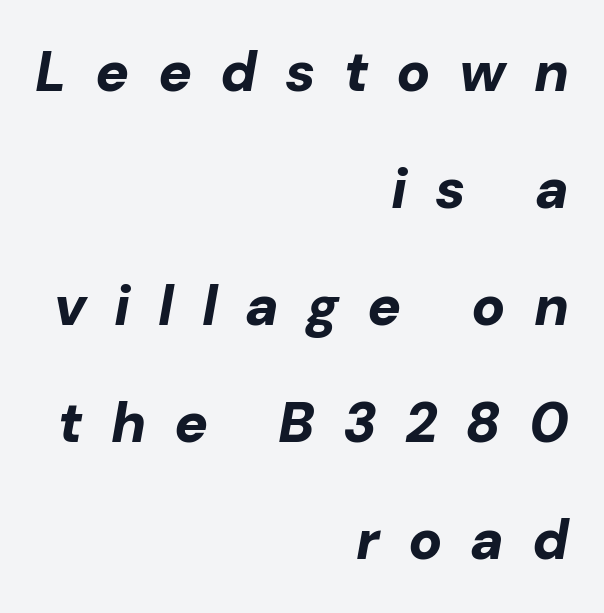
{"italic": "yes", "lean": "right", "slant_degrees": 10, "bold": "yes", "weight": "bold", "width": "normal", "stroke_contrast": "low", "x_height": "medium", "monospaced": "no", "underline": "no", "align": "right", "line_spacing": "loose", "line_spacing_ratio": 2.09, "letter_spacing": "wide", "letter_spacing_em": 0.5, "glyph_px": 56}
